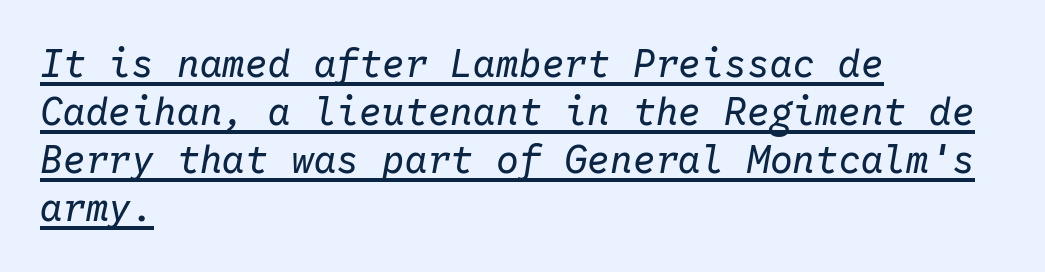
Quick note: italic. No extra ink here — the face is not bold. Successive baselines arrive at the customary interval. The rendering uses typewriter-style spacing with identical character cells. Horizontal alignment here is leftward, the default for most running prose. Honestly, the letter spacing is just normal — you wouldn't notice it.
